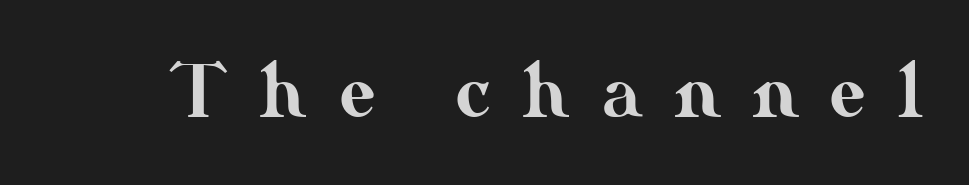
Q: Is the text italic (slanted)? A: No, it is upright.
Q: Is the text underlined? A: No.
Q: Is the spacing between letters normal or unusually wide? A: Unusually wide.
Q: Width (condensed, normal, or wide)? A: Normal.
Q: Stroke contrast? A: Medium.
Q: x-height? A: Small.
Q: Monospaced? A: No.
